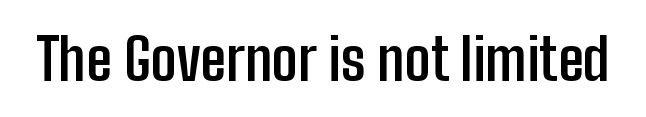
Do the letters lean? They stand straight. Decoration check: the copy has no underline. The designer went with a sans here, leaving each stem footless. Is the letter spacing exaggerated? No — it looks like the ordinary default. Compared with an ordinary text face, these strokes are far heavier — a full bold.
